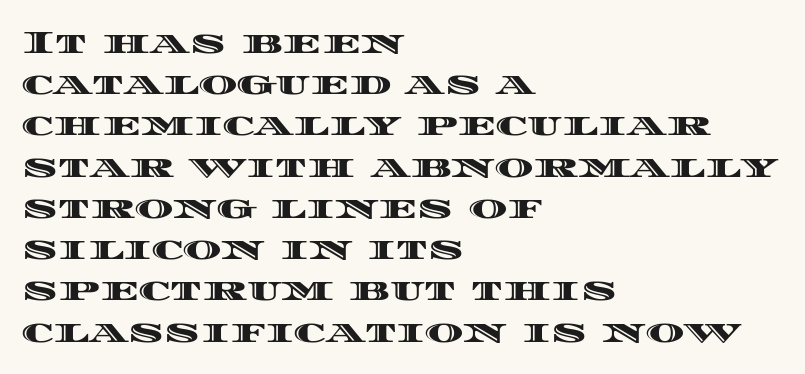
{"italic": "no", "width": "wide", "x_height": "large", "monospaced": "no", "underline": "no", "align": "left", "line_spacing": "normal", "line_spacing_ratio": 1.25, "letter_spacing": "normal", "letter_spacing_em": 0.0, "glyph_px": 33}
